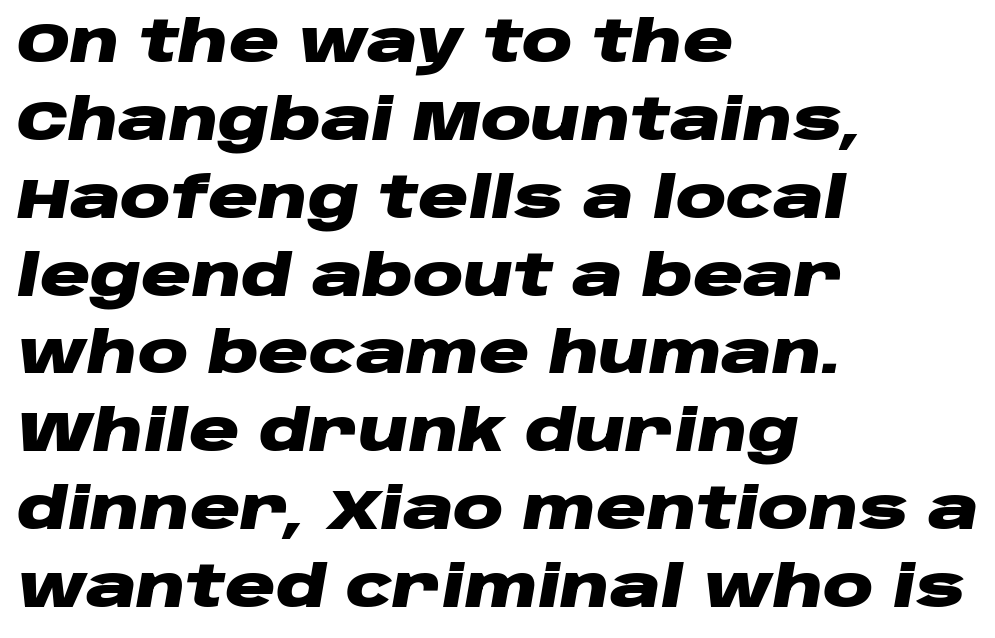
The image shows 56 px heavy, wide type, italic (leaning right); set left-aligned, normal line spacing (1.39x), normal letter spacing, not underlined; low stroke contrast and a large x-height.
